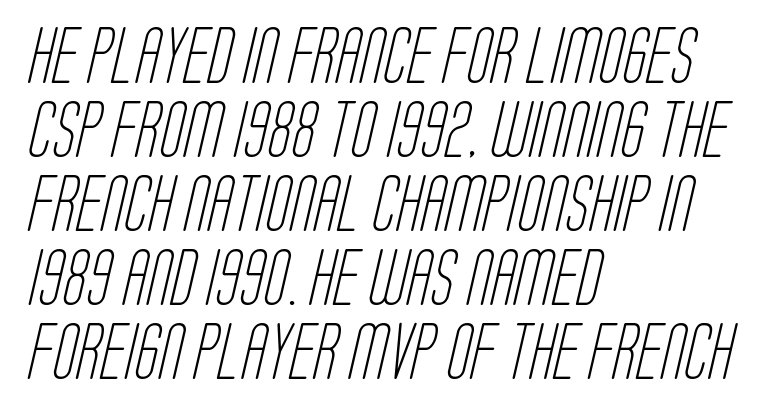
Q: Is the text bold? A: No.
Q: Is the typeface a serif or a sans-serif typeface? A: Sans-serif.
Q: Is the text underlined? A: No.
Q: How is the paragraph aligned? A: Left-aligned.
Q: Is the spacing between letters normal or unusually wide? A: Normal.
Q: Is the spacing between lines tight, normal or loose? A: Normal.
Q: Width (condensed, normal, or wide)? A: Condensed.
Q: Stroke contrast? A: Low.
Q: x-height? A: Large.
Q: Monospaced? A: No.
